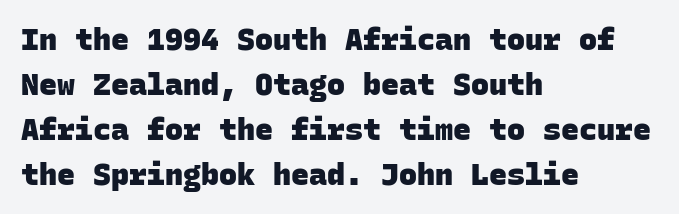
Q: Is the text bold? A: Yes.
Q: Is the typeface a serif or a sans-serif typeface? A: Sans-serif.
Q: Is the text underlined? A: No.
Q: How is the paragraph aligned? A: Left-aligned.
Q: Is the spacing between letters normal or unusually wide? A: Normal.
Q: Is the spacing between lines tight, normal or loose? A: Normal.
Q: Width (condensed, normal, or wide)? A: Normal.
Q: Stroke contrast? A: Low.
Q: x-height? A: Large.
Q: Monospaced? A: Yes.
